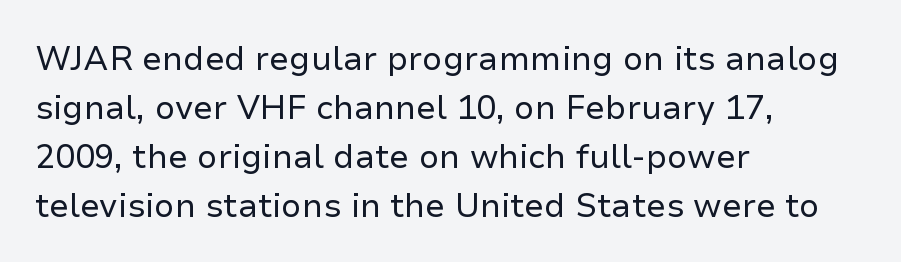
{"serif": "no", "italic": "no", "bold": "no", "weight": "regular", "width": "normal", "stroke_contrast": "low", "x_height": "medium", "monospaced": "no", "underline": "no", "align": "left", "line_spacing": "normal", "line_spacing_ratio": 1.48, "letter_spacing": "normal", "letter_spacing_em": 0.0, "glyph_px": 33}
